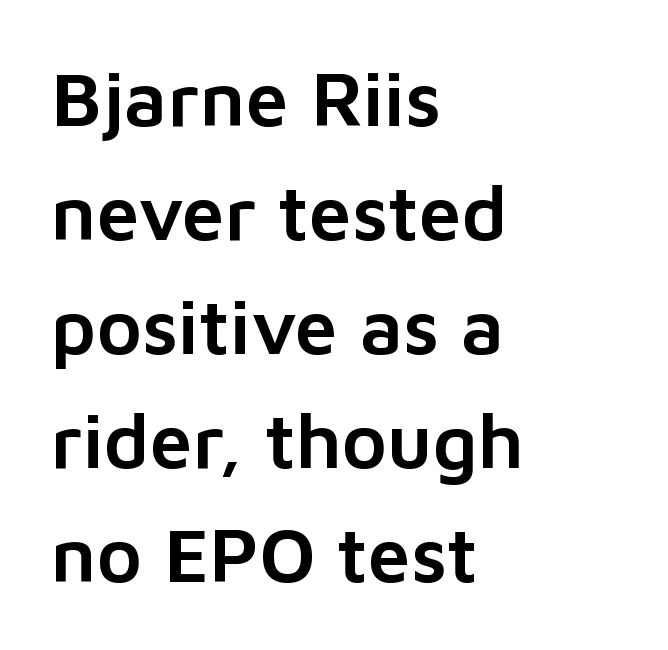
{"serif": "no", "italic": "no", "width": "normal", "stroke_contrast": "low", "x_height": "medium", "monospaced": "no", "underline": "no", "align": "left", "line_spacing": "normal", "line_spacing_ratio": 1.48, "letter_spacing": "normal", "letter_spacing_em": 0.0, "glyph_px": 77}
